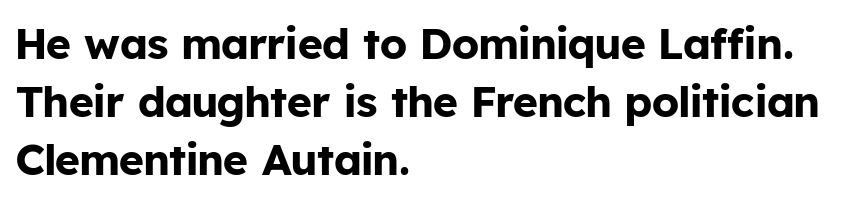
The image shows 43 px bold sans-serif type, upright; set left-aligned, normal line spacing (1.35x), normal letter spacing, not underlined; low stroke contrast and a medium x-height.
